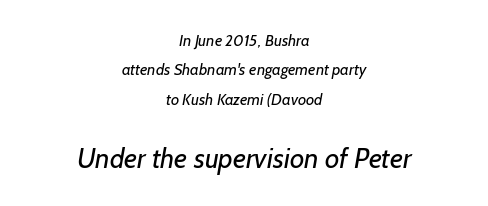
{"serif": "no", "bold": "no", "weight": "regular", "width": "normal", "stroke_contrast": "low", "x_height": "medium", "monospaced": "no", "underline": "no", "align": "center", "line_spacing_ratio": 1.83, "letter_spacing": "normal", "letter_spacing_em": 0.0, "larger_block": "second", "size_ratio": 1.75, "glyph_px": 28}
